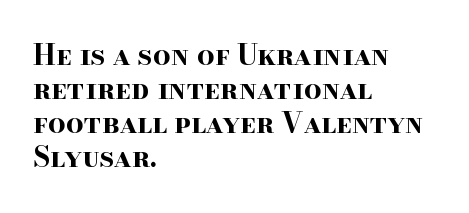
The image shows 28 px bold, wide serif type, upright; set left-aligned, line spacing 1.22x, normal letter spacing, not underlined; high stroke contrast and a small x-height.
